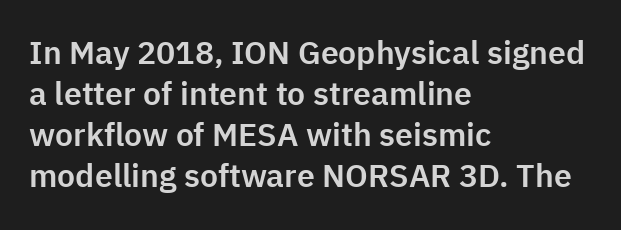
{"serif": "no", "italic": "no", "width": "normal", "stroke_contrast": "low", "x_height": "medium", "monospaced": "no", "underline": "no", "align": "left", "line_spacing": "normal", "line_spacing_ratio": 1.28, "letter_spacing": "normal", "letter_spacing_em": 0.0, "glyph_px": 32}
